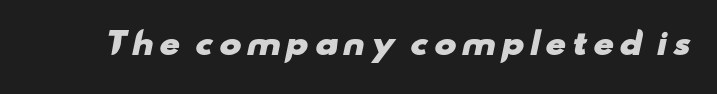
The image shows 30 px heavy, wide sans-serif type; set not underlined; low stroke contrast and a small x-height.
